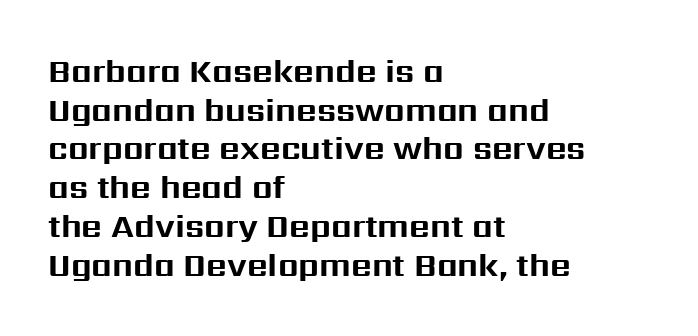
Q: Is the text bold? A: Yes.
Q: Is the text italic (slanted)? A: No, it is upright.
Q: Is the typeface a serif or a sans-serif typeface? A: Sans-serif.
Q: Is the text underlined? A: No.
Q: How is the paragraph aligned? A: Left-aligned.
Q: Is the spacing between letters normal or unusually wide? A: Normal.
Q: Width (condensed, normal, or wide)? A: Normal.
Q: Stroke contrast? A: Medium.
Q: x-height? A: Medium.
Q: Monospaced? A: No.
